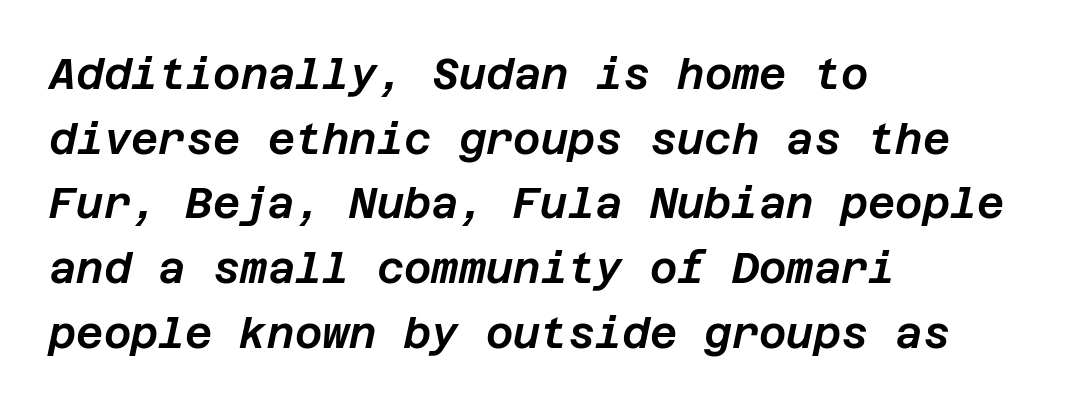
Q: Is the text italic (slanted)? A: Yes, it leans right by about 12 degrees.
Q: Is the text underlined? A: No.
Q: How is the paragraph aligned? A: Left-aligned.
Q: Is the spacing between letters normal or unusually wide? A: Normal.
Q: Is the spacing between lines tight, normal or loose? A: Normal.
Q: Width (condensed, normal, or wide)? A: Normal.
Q: Stroke contrast? A: Low.
Q: x-height? A: Large.
